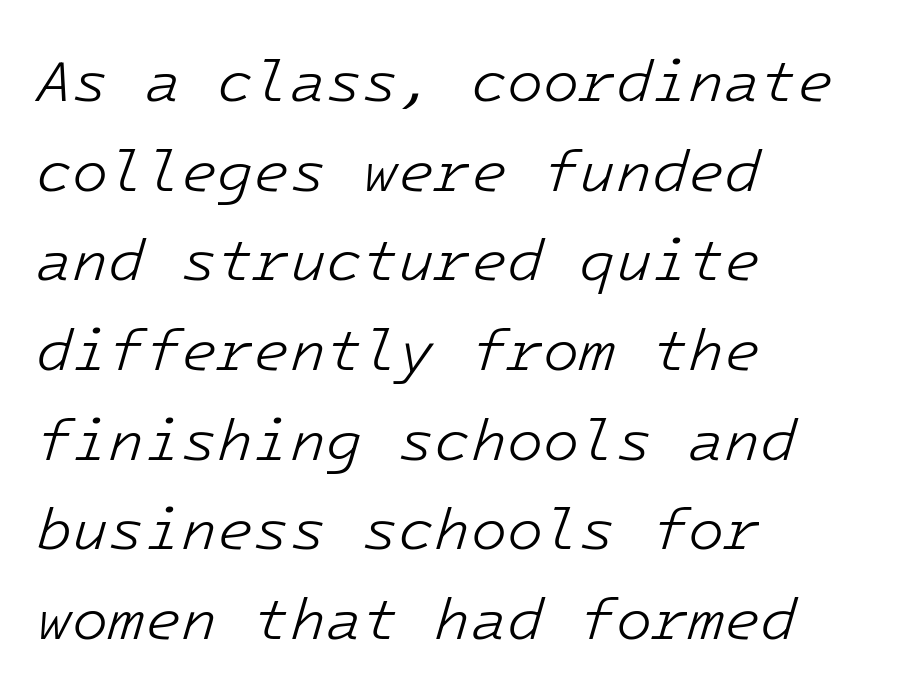
Q: Is the text bold? A: No.
Q: Is the text italic (slanted)? A: Yes, it leans right by about 16 degrees.
Q: Is the text underlined? A: No.
Q: How is the paragraph aligned? A: Left-aligned.
Q: Is the spacing between letters normal or unusually wide? A: Normal.
Q: Is the spacing between lines tight, normal or loose? A: Normal.
Q: Width (condensed, normal, or wide)? A: Normal.
Q: Stroke contrast? A: Low.
Q: x-height? A: Medium.
Q: Monospaced? A: Yes.
